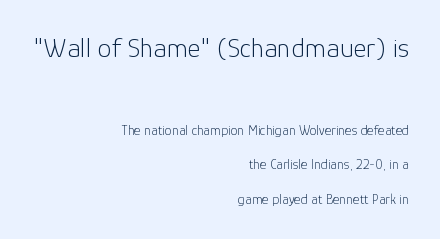
{"serif": "no", "italic": "no", "bold": "no", "weight": "light", "width": "normal", "stroke_contrast": "low", "x_height": "medium", "monospaced": "no", "underline": "no", "align": "right", "line_spacing": "loose", "line_spacing_ratio": 2.45, "letter_spacing": "normal", "letter_spacing_em": 0.0, "larger_block": "first", "size_ratio": 2.0, "glyph_px": 28}
